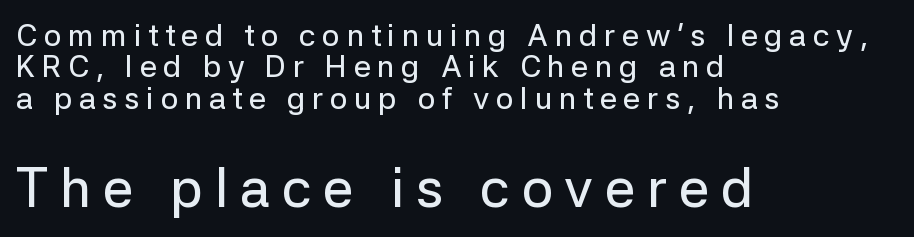
Q: Is the text italic (slanted)? A: No, it is upright.
Q: Is the typeface a serif or a sans-serif typeface? A: Sans-serif.
Q: Is the text underlined? A: No.
Q: How is the paragraph aligned? A: Left-aligned.
Q: Is the spacing between letters normal or unusually wide? A: Unusually wide.
Q: Is the spacing between lines tight, normal or loose? A: Tight.
Q: Which block of text is set in a larger size, the first (top) or the second (bottom)? A: The second (bottom) one.
Q: Width (condensed, normal, or wide)? A: Normal.
Q: Stroke contrast? A: Low.
Q: x-height? A: Medium.
Q: Monospaced? A: No.
